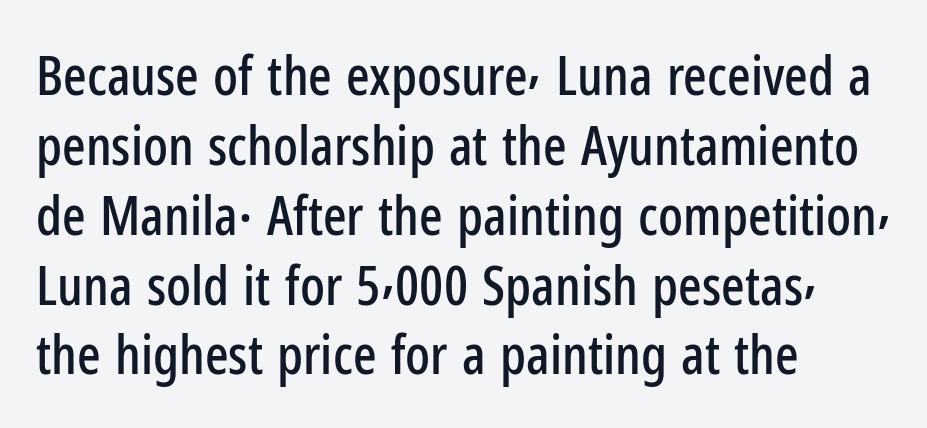
{"serif": "no", "italic": "no", "width": "condensed", "stroke_contrast": "low", "x_height": "medium", "monospaced": "no", "underline": "no", "align": "left", "line_spacing": "normal", "line_spacing_ratio": 1.27, "letter_spacing": "normal", "letter_spacing_em": 0.0, "glyph_px": 55}
